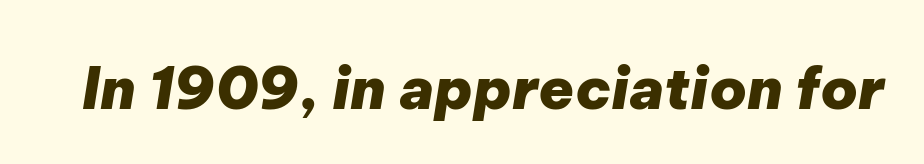
These lines were composed using italics. The gaps between neighbouring characters are ordinary and unremarkable. Descenders hang freely into open space. Character widths vary here, with narrow letters taking less room than wide ones. The strokes are fattened all the way to bold.
